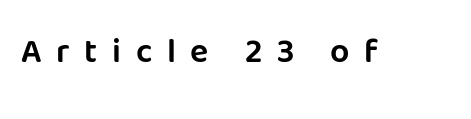
{"serif": "no", "italic": "no", "width": "normal", "stroke_contrast": "low", "x_height": "large", "monospaced": "no", "underline": "no", "letter_spacing": "wide", "letter_spacing_em": 0.43, "glyph_px": 34}
